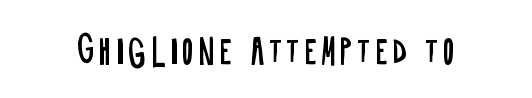
Q: Is the text bold? A: No.
Q: Is the text italic (slanted)? A: No, it is upright.
Q: Is the typeface a serif or a sans-serif typeface? A: Sans-serif.
Q: Is the text underlined? A: No.
Q: Width (condensed, normal, or wide)? A: Condensed.
Q: Stroke contrast? A: Low.
Q: x-height? A: Large.
Q: Monospaced? A: No.
